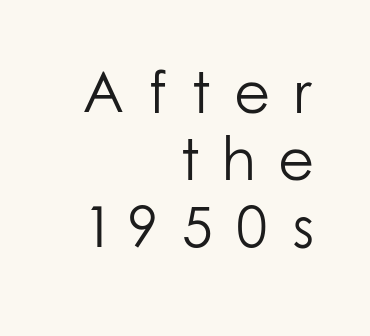
{"serif": "no", "italic": "no", "bold": "no", "weight": "light", "width": "normal", "stroke_contrast": "low", "x_height": "medium", "monospaced": "no", "underline": "no", "align": "right", "line_spacing": "tight", "line_spacing_ratio": 1.14, "letter_spacing": "wide", "letter_spacing_em": 0.38, "glyph_px": 59}
